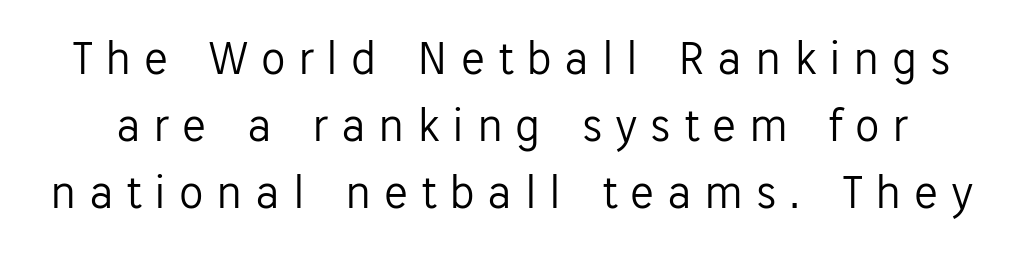
{"serif": "no", "italic": "no", "bold": "no", "weight": "light", "width": "normal", "stroke_contrast": "low", "x_height": "medium", "monospaced": "no", "underline": "no", "line_spacing": "normal", "line_spacing_ratio": 1.37, "letter_spacing": "wide", "letter_spacing_em": 0.26, "glyph_px": 49}
